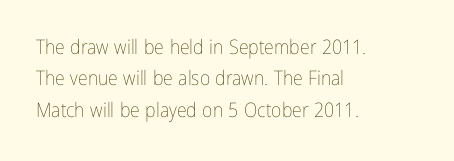
The image shows 20 px text type, upright; set left-aligned, normal line spacing (1.57x), normal letter spacing, not underlined.
